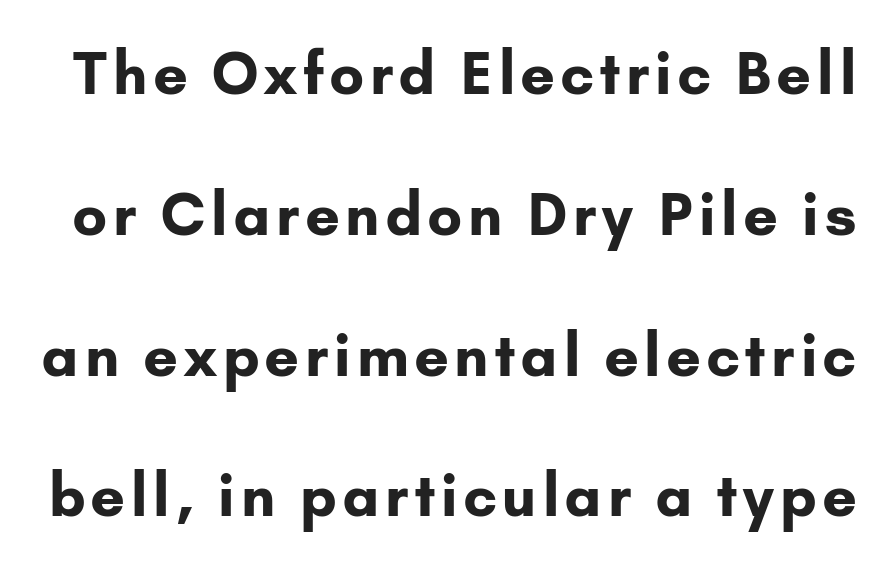
{"serif": "no", "italic": "no", "bold": "yes", "weight": "bold", "width": "normal", "stroke_contrast": "low", "x_height": "small", "monospaced": "no", "underline": "no", "line_spacing": "loose", "line_spacing_ratio": 2.47, "glyph_px": 57}
